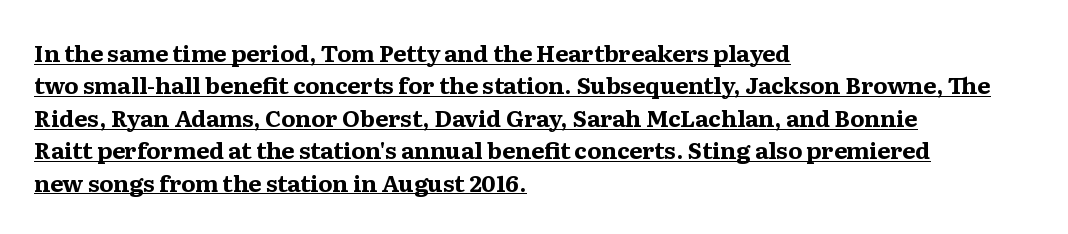
{"italic": "no", "bold": "yes", "underline": "yes", "align": "left", "line_spacing": "normal", "line_spacing_ratio": 1.41, "letter_spacing": "normal", "letter_spacing_em": 0.0, "glyph_px": 23}
